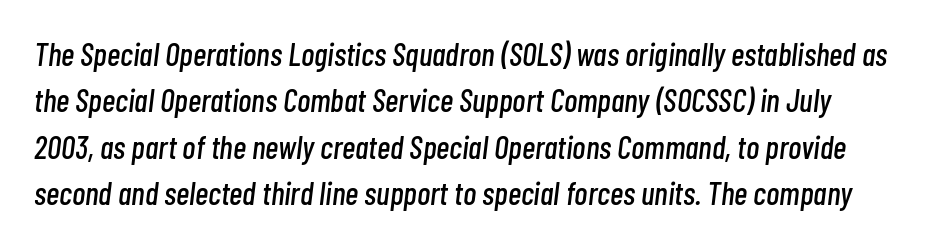
{"italic": "yes", "lean": "right", "slant_degrees": 7, "width": "condensed", "stroke_contrast": "low", "x_height": "medium", "monospaced": "no", "underline": "no", "line_spacing": "normal", "line_spacing_ratio": 1.45, "letter_spacing": "normal", "letter_spacing_em": 0.0, "glyph_px": 32}
